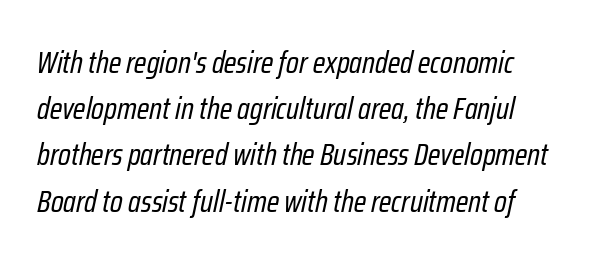
Is the stroke heavy? The answer is a plain regular-or-lighter. Is the letter spacing exaggerated? No — it looks like the ordinary default. Regular leading. These lines are rendered in a variable-pitch font. Check the space under the baseline: it is left empty. Style check: oblique.
